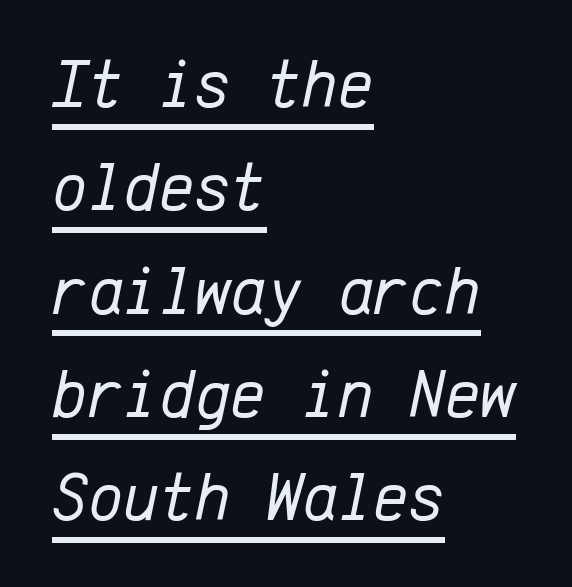
Q: Is the text bold? A: No.
Q: Is the text italic (slanted)? A: Yes, it leans right by about 12 degrees.
Q: Is the text underlined? A: Yes.
Q: How is the paragraph aligned? A: Left-aligned.
Q: Is the spacing between letters normal or unusually wide? A: Normal.
Q: Is the spacing between lines tight, normal or loose? A: Normal.
Q: Width (condensed, normal, or wide)? A: Normal.
Q: Stroke contrast? A: Low.
Q: x-height? A: Medium.
Q: Monospaced? A: Yes.
